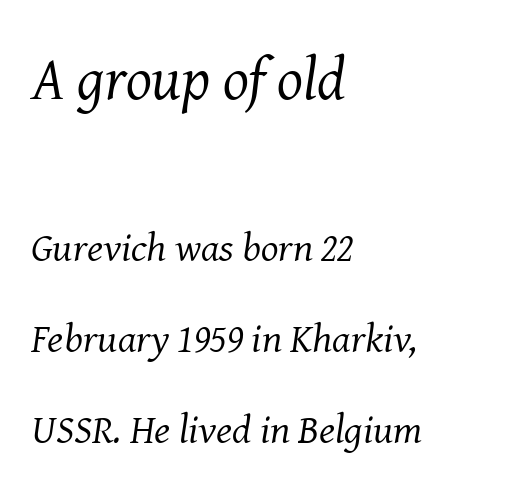
The image shows 61 px regular-weight serif type, italic (leaning right); set left-aligned, loose line spacing (2.22x), normal letter spacing, not underlined; the first (top) block is 1.49x larger; medium stroke contrast and a medium x-height.
